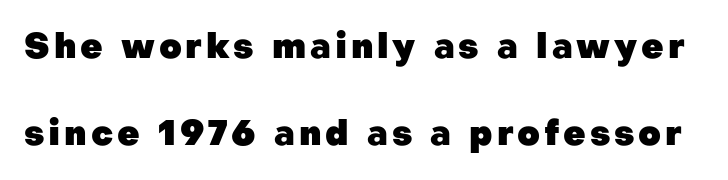
Q: Is the text bold? A: Yes.
Q: Is the text italic (slanted)? A: No, it is upright.
Q: Is the typeface a serif or a sans-serif typeface? A: Sans-serif.
Q: Is the text underlined? A: No.
Q: Is the spacing between lines tight, normal or loose? A: Loose.
Q: Width (condensed, normal, or wide)? A: Normal.
Q: Stroke contrast? A: Low.
Q: x-height? A: Medium.
Q: Monospaced? A: No.
